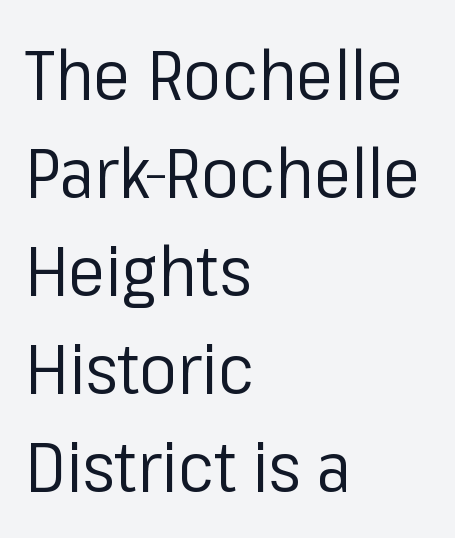
Q: Is the text bold? A: No.
Q: Is the text italic (slanted)? A: No, it is upright.
Q: Is the typeface a serif or a sans-serif typeface? A: Sans-serif.
Q: Is the text underlined? A: No.
Q: How is the paragraph aligned? A: Left-aligned.
Q: Is the spacing between letters normal or unusually wide? A: Normal.
Q: Is the spacing between lines tight, normal or loose? A: Normal.
Q: Width (condensed, normal, or wide)? A: Normal.
Q: Stroke contrast? A: Low.
Q: x-height? A: Medium.
Q: Monospaced? A: No.
